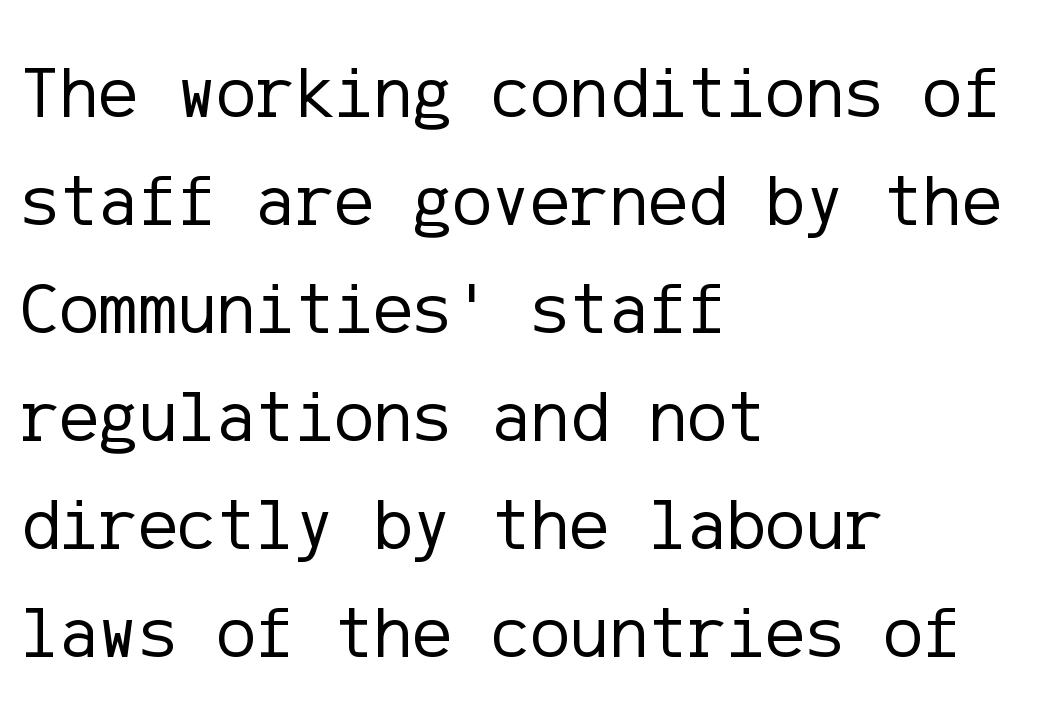
The glyphs are unaccompanied by any horizontal stroke below them. This sample uses an upright cut, with every glyph sitting square on the baseline. Students, observe: this is what conventionally led text looks like. The setting favours the left margin, as ordinary paragraphs usually do. Vertical stems look standard width or narrower in stroke. The letterforms sit shoulder to shoulder at normal distance.
